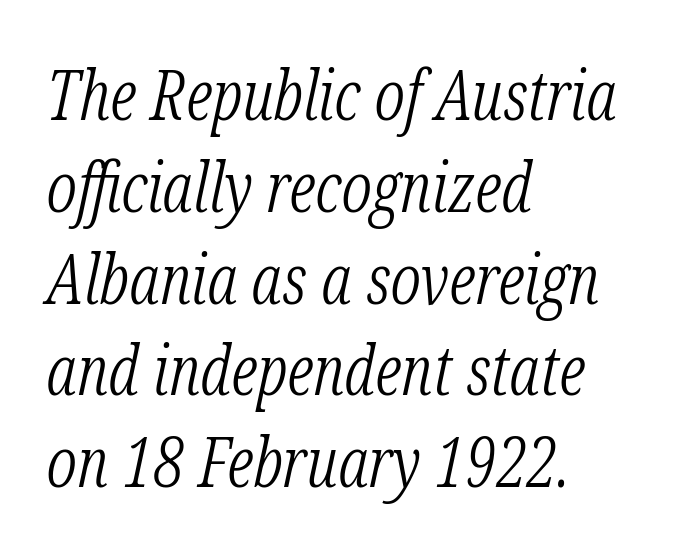
The image shows 69 px light, condensed serif type, italic (leaning right); set left-aligned, normal line spacing (1.33x), normal letter spacing, not underlined; low stroke contrast and a medium x-height.
